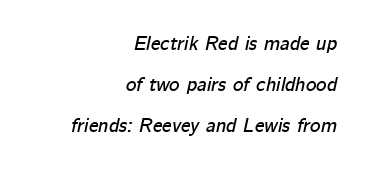
{"italic": "yes", "lean": "right", "slant_degrees": 12, "underline": "no", "align": "right", "line_spacing": "loose", "line_spacing_ratio": 2.05, "letter_spacing": "normal", "letter_spacing_em": 0.0, "glyph_px": 20}
